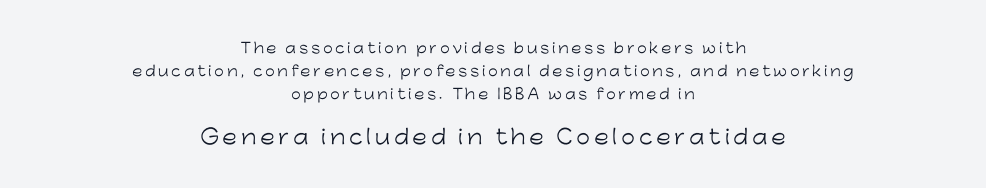
The image shows 20 px text type, upright; set centered, normal line spacing (1.64x), not underlined; the second (bottom) block is 1.43x larger.
